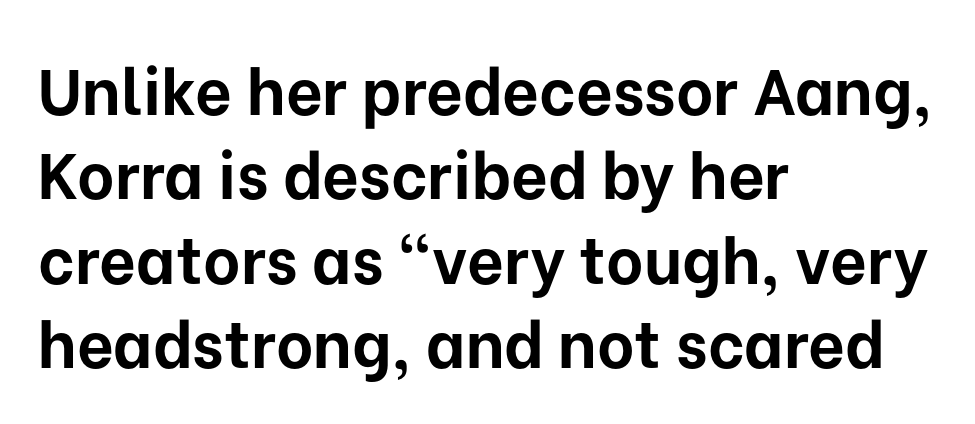
{"serif": "no", "italic": "no", "bold": "yes", "weight": "bold", "width": "normal", "stroke_contrast": "low", "x_height": "medium", "monospaced": "no", "underline": "no", "align": "left", "line_spacing": "normal", "line_spacing_ratio": 1.32, "letter_spacing": "normal", "letter_spacing_em": 0.0, "glyph_px": 64}
